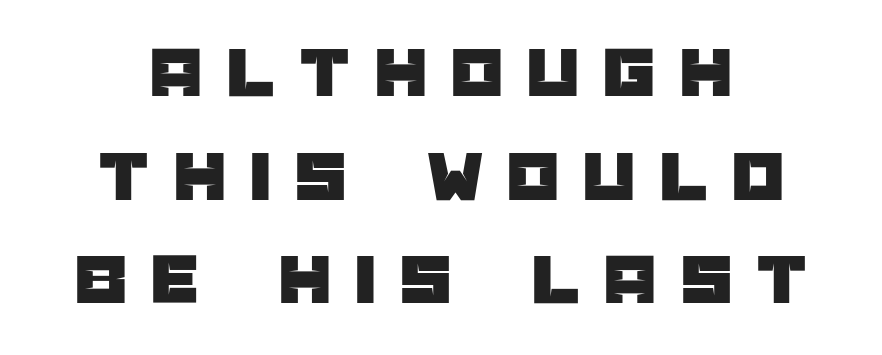
The image shows 74 px sans-serif type, upright; set centered, normal line spacing (1.4x), unusually wide letter spacing (+0.33 em), not underlined; low stroke contrast and a large x-height.
